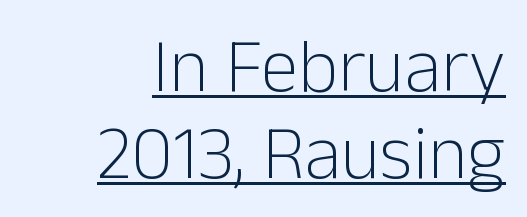
The image shows 76 px light sans-serif type, upright; set right-aligned, tight line spacing (1.15x), normal letter spacing, underlined; low stroke contrast and a medium x-height.
